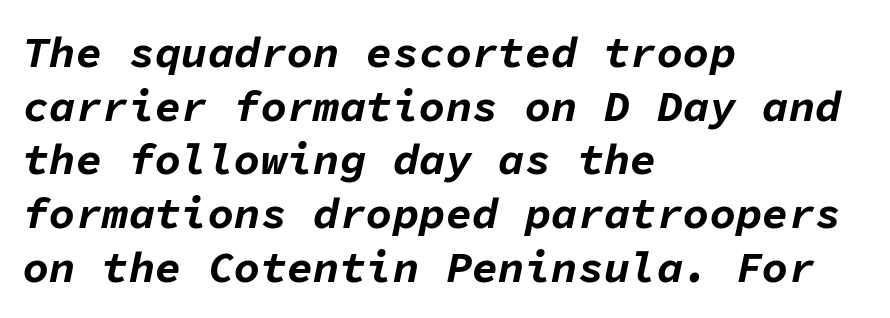
The image shows 44 px bold type, italic (leaning right), monospaced; set left-aligned, line spacing 1.22x, normal letter spacing, not underlined; low stroke contrast and a medium x-height.
